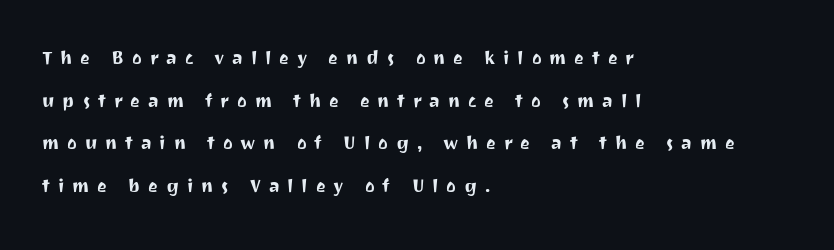
{"italic": "no", "underline": "no", "align": "left", "line_spacing_ratio": 1.85, "letter_spacing": "wide", "letter_spacing_em": 0.34, "glyph_px": 23}
